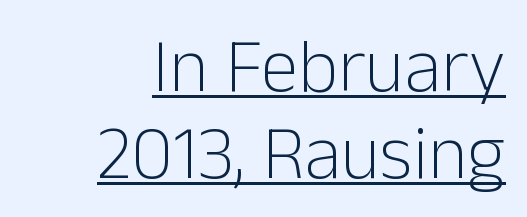
{"serif": "no", "italic": "no", "bold": "no", "weight": "light", "width": "normal", "stroke_contrast": "low", "x_height": "medium", "monospaced": "no", "underline": "yes", "align": "right", "line_spacing": "tight", "line_spacing_ratio": 1.15, "letter_spacing": "normal", "letter_spacing_em": 0.0, "glyph_px": 76}
